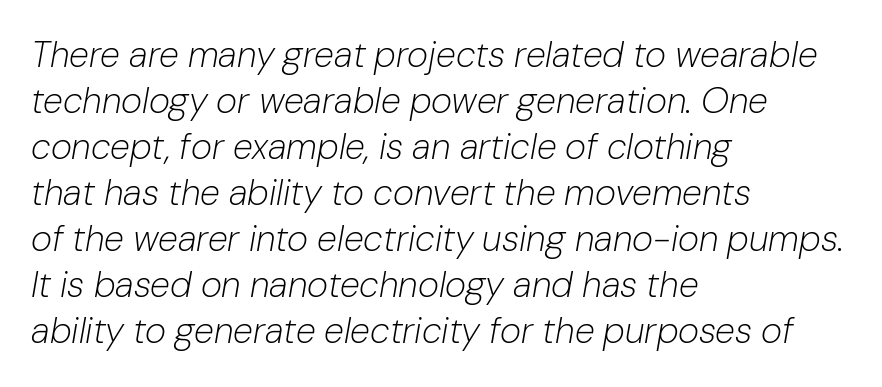
Varying glyph widths throughout — classic text-font behaviour. A classic flush-left, rag-right setting is used for this passage. Emphasis-style slanted type is in use. Rule under the text: the space is simply empty.
